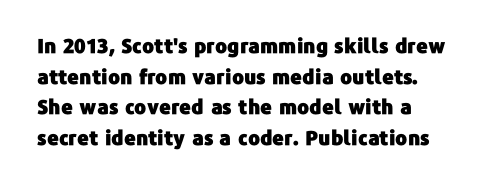
Q: Is the text italic (slanted)? A: No, it is upright.
Q: Is the text underlined? A: No.
Q: Is the spacing between letters normal or unusually wide? A: Normal.
Q: Is the spacing between lines tight, normal or loose? A: Normal.
